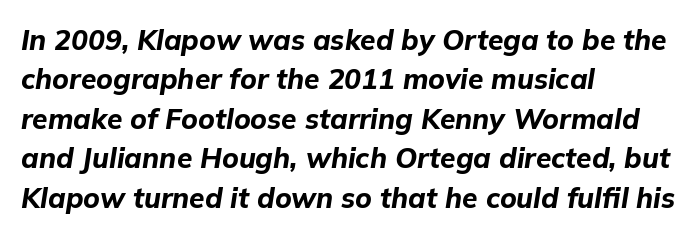
Successive baselines arrive at the customary interval. Standard letterfit; no display-style spreading of the glyphs. Compared with ordinary roman type, these characters are visibly tilted. Do the characters align in a grid? No, the font is proportional. In CSS terms this would be text-align: left. These words are printed bold, with thick strokes throughout.
